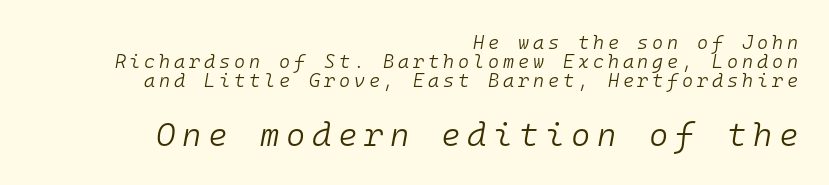
Block two is the big one; block one sits smaller above it. Designer's note — italics engaged. A typesetter would call this leading minimal, almost set solid. The text block is weighted toward the right margin, trailing off unevenly leftward. Weight: regular or lighter.
